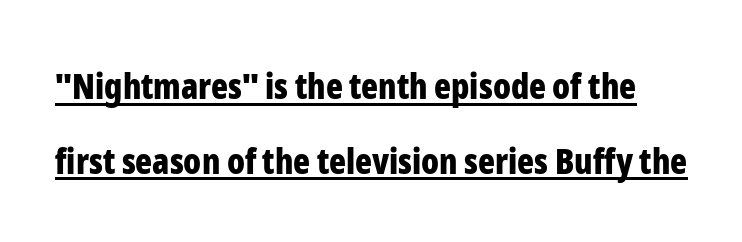
This sample has the flowing, uneven cadence of proportional lettering. Unlike a traditional serif, this face leaves its strokes unadorned. Observe the ordinary spacing: letters are neighbours, not strangers. This is roman type, the default non-slanted kind. Compared with undecorated copy, this sample adds a rule below the words. Pretty heavy lettering here — definitely bold.
